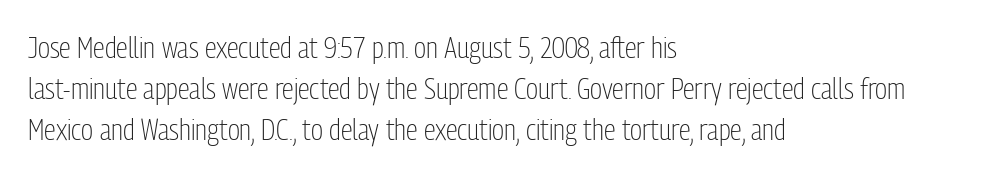
The image shows 30 px light, condensed sans-serif type, upright; set left-aligned, normal line spacing (1.36x), normal letter spacing, not underlined; low stroke contrast and a medium x-height.
